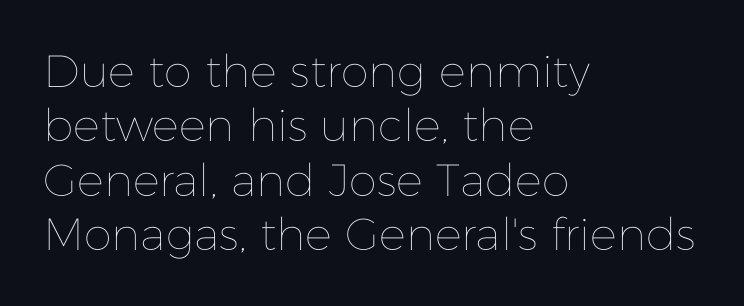
{"italic": "no", "bold": "no", "weight": "thin", "width": "normal", "stroke_contrast": "low", "x_height": "medium", "monospaced": "no", "underline": "no", "align": "left", "line_spacing_ratio": 1.21, "letter_spacing": "normal", "letter_spacing_em": 0.0, "glyph_px": 45}
